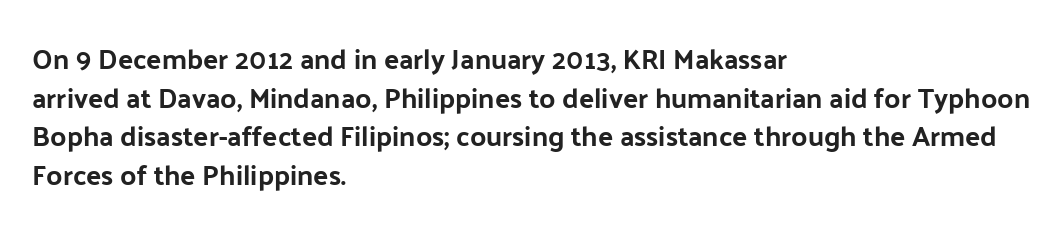
Q: Is the text italic (slanted)? A: No, it is upright.
Q: Is the typeface a serif or a sans-serif typeface? A: Sans-serif.
Q: Is the text underlined? A: No.
Q: How is the paragraph aligned? A: Left-aligned.
Q: Is the spacing between letters normal or unusually wide? A: Normal.
Q: Is the spacing between lines tight, normal or loose? A: Normal.
Q: Width (condensed, normal, or wide)? A: Normal.
Q: Stroke contrast? A: Low.
Q: x-height? A: Medium.
Q: Monospaced? A: No.
